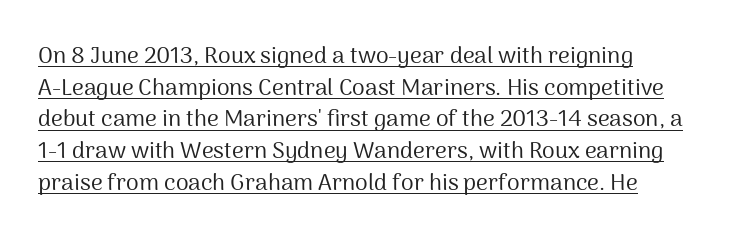
Compared with typical body copy, the letter spacing here is the same. The letterforms sit at book weight or below. If you drew a line through each stem, it would be perfectly vertical. Does a line run under the words? Yes, clearly.
